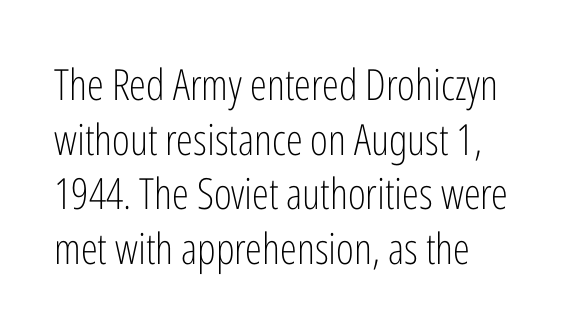
Q: Is the text bold? A: No.
Q: Is the text italic (slanted)? A: No, it is upright.
Q: Is the typeface a serif or a sans-serif typeface? A: Sans-serif.
Q: Is the text underlined? A: No.
Q: How is the paragraph aligned? A: Left-aligned.
Q: Is the spacing between letters normal or unusually wide? A: Normal.
Q: Is the spacing between lines tight, normal or loose? A: Normal.
Q: Width (condensed, normal, or wide)? A: Condensed.
Q: Stroke contrast? A: Low.
Q: x-height? A: Medium.
Q: Monospaced? A: No.
